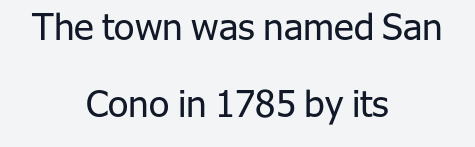
The letters stand upright; this is a roman face. Weight: regular or lighter. Serif or sans? Sans — the stroke terminals are bare. Short and long lines alike share a common midpoint.
